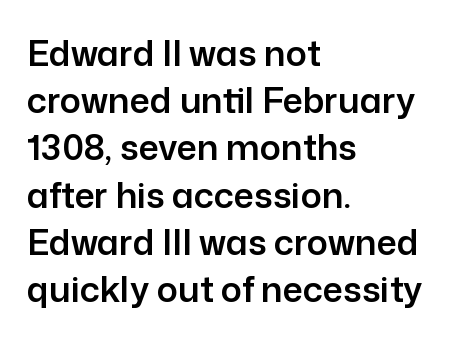
The image shows 35 px sans-serif type, upright; set left-aligned, normal line spacing (1.35x), normal letter spacing, not underlined; low stroke contrast and a medium x-height.
